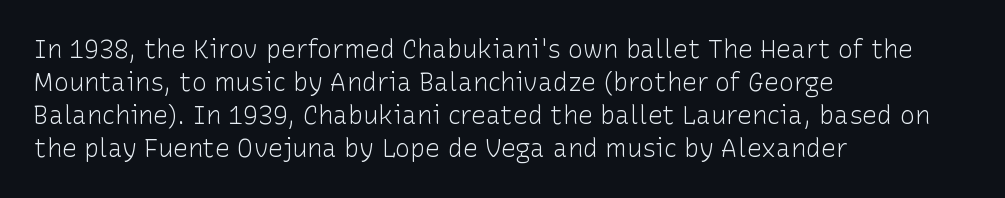
The image shows 25 px text type, upright; set left-aligned, normal line spacing (1.32x), normal letter spacing, not underlined.
